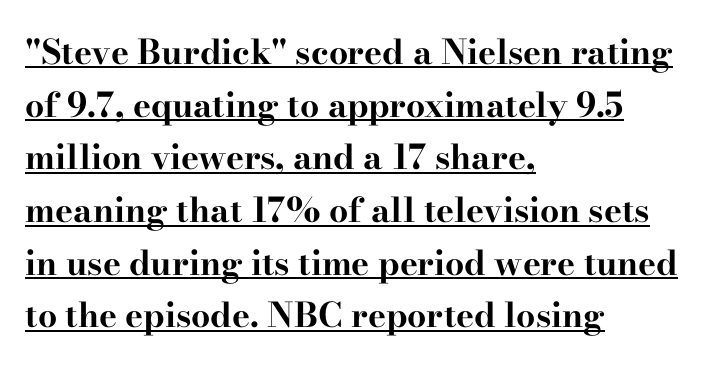
{"serif": "yes", "italic": "no", "bold": "yes", "weight": "bold", "width": "wide", "stroke_contrast": "high", "x_height": "small", "monospaced": "no", "underline": "yes", "align": "left", "line_spacing": "normal", "line_spacing_ratio": 1.55, "letter_spacing": "normal", "letter_spacing_em": 0.0, "glyph_px": 34}
